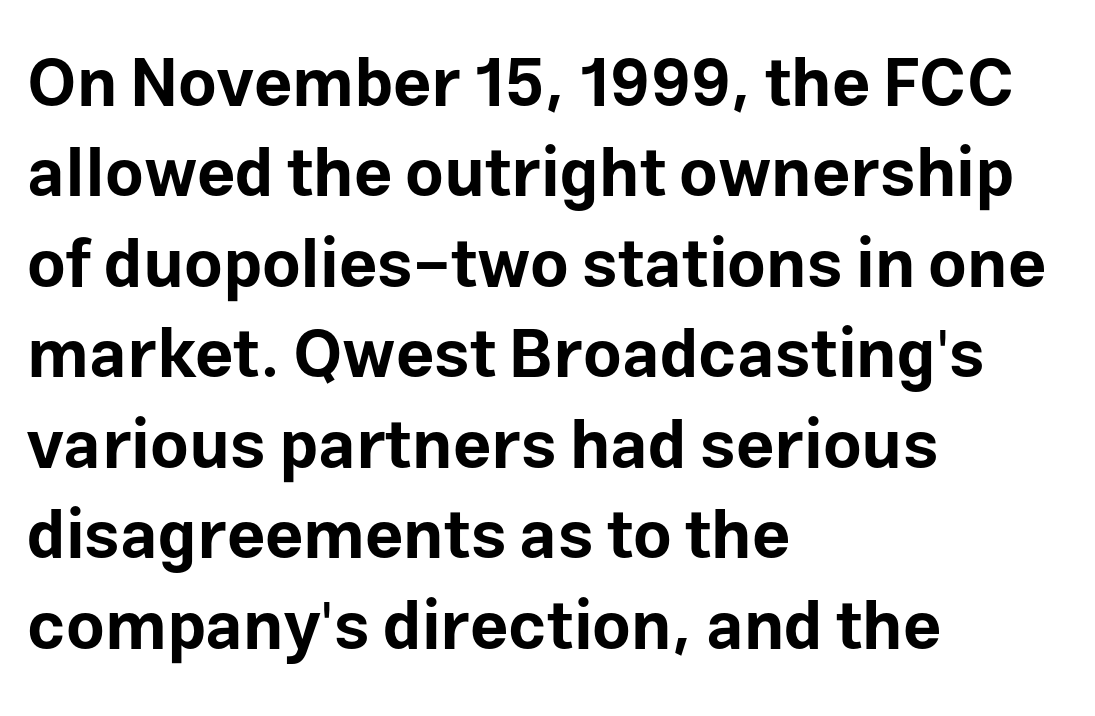
{"serif": "no", "italic": "no", "bold": "yes", "weight": "bold", "width": "normal", "stroke_contrast": "low", "x_height": "medium", "monospaced": "no", "underline": "no", "align": "left", "line_spacing": "normal", "line_spacing_ratio": 1.35, "letter_spacing": "normal", "letter_spacing_em": 0.0, "glyph_px": 67}
